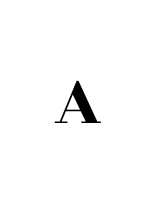
{"serif": "yes", "italic": "no", "width": "wide", "x_height": "large", "monospaced": "no", "underline": "no", "letter_spacing": "wide", "letter_spacing_em": 0.48, "glyph_px": 74}
